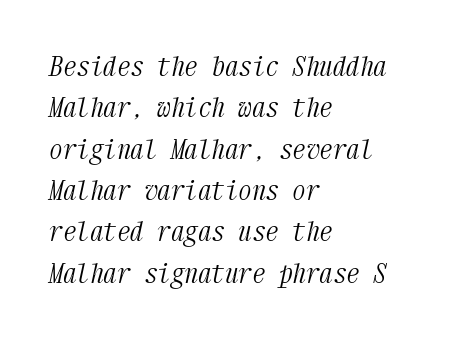
The image shows 27 px text type, italic (leaning right); set left-aligned, normal line spacing (1.53x), normal letter spacing, not underlined.
